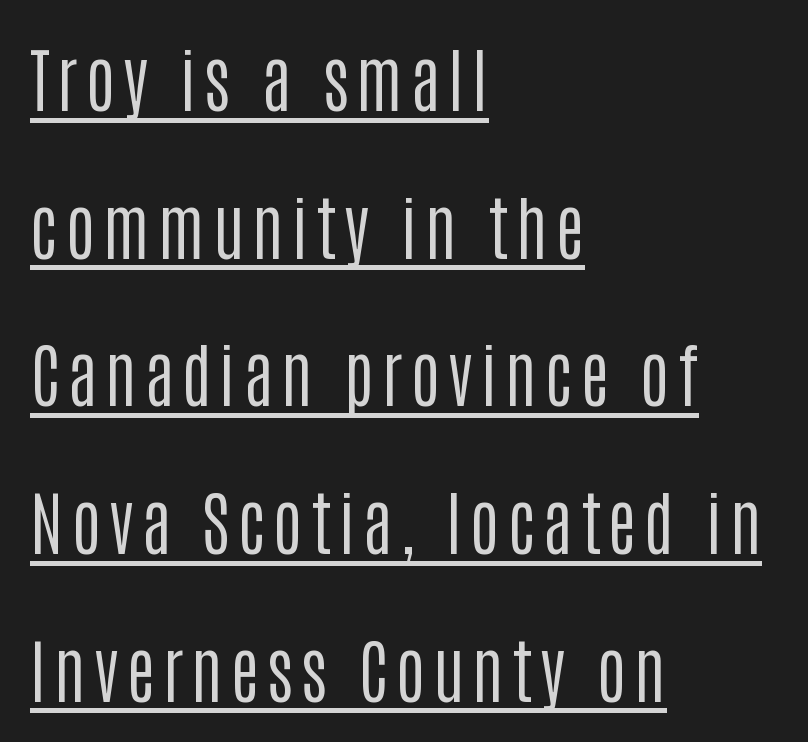
Ink coverage per letter is moderate at most. The lettering is marked with a stroke running underneath it. Compared with typical paragraphs, the rows here are farther apart. The type sits square on the baseline with zero lean. Left-aligned paragraph, ragged on the right. Serifs: no, the terminals of the letterforms are clean.
